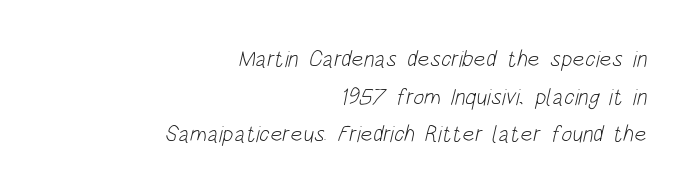
The image shows 23 px text type; set right-aligned, normal line spacing (1.64x), normal letter spacing, not underlined.
